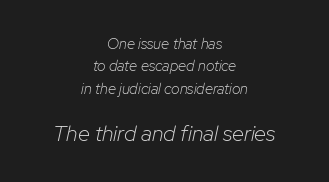
Characters follow at the spacing the type designer built in. The later block is typeset at a bigger size than the earlier block. The letters look calm and open, with moderate or lighter stems. Does the lettering tilt? It does — this is italic. The block of text has a typical density, with ordinary space between rows. Caption: multi-line text, centered on the measure.
